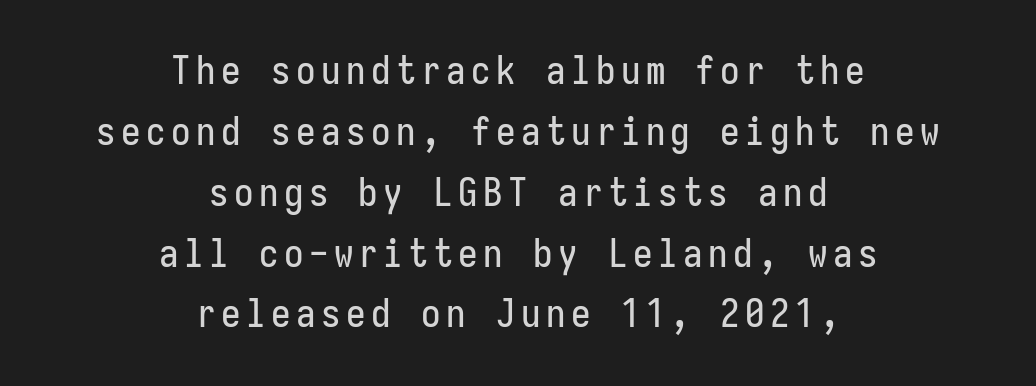
{"serif": "no", "italic": "no", "width": "condensed", "stroke_contrast": "low", "x_height": "medium", "monospaced": "yes", "underline": "no", "align": "center", "line_spacing": "normal", "line_spacing_ratio": 1.56, "glyph_px": 39}
